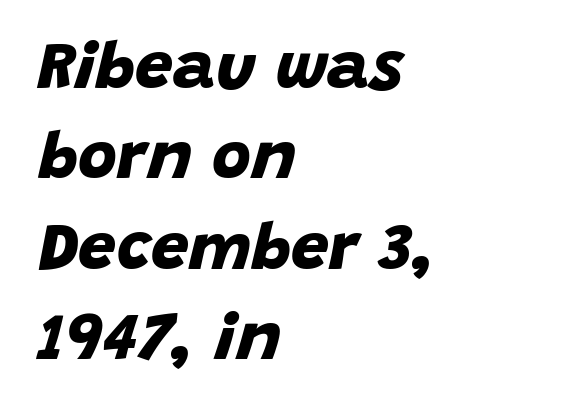
Spacing verdict: proportional, widths tailored to each character. Leading: standard. Tracking value appears to be zero — textbook default spacing. If you drew a ruler down the left edge, every line would touch it. You can tell from the bare stems that sans-serif type was used. Letters rest on an invisible, unmarked baseline.
